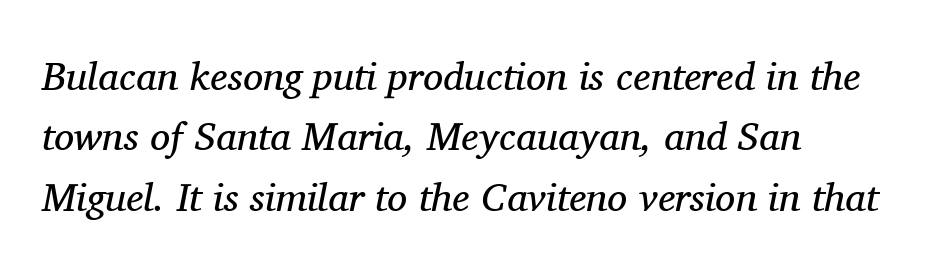
{"serif": "yes", "italic": "yes", "lean": "right", "slant_degrees": 11, "bold": "no", "weight": "regular", "width": "normal", "stroke_contrast": "medium", "x_height": "medium", "monospaced": "no", "underline": "no", "align": "left", "line_spacing": "normal", "line_spacing_ratio": 1.51, "letter_spacing": "normal", "letter_spacing_em": 0.0, "glyph_px": 40}
